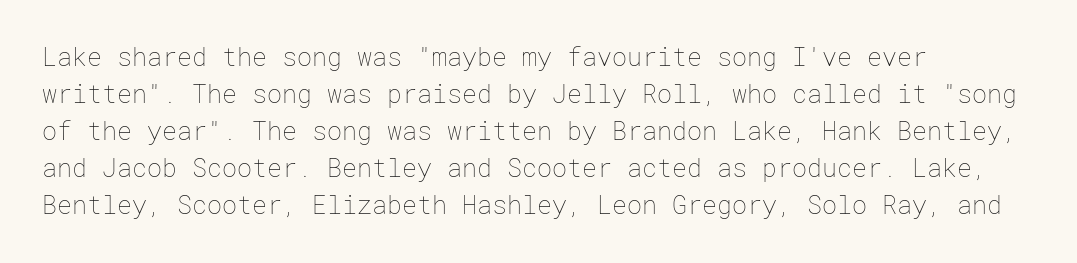
{"italic": "no", "bold": "no", "underline": "no", "align": "left", "line_spacing": "normal", "line_spacing_ratio": 1.48, "letter_spacing": "normal", "letter_spacing_em": 0.0, "glyph_px": 25}
